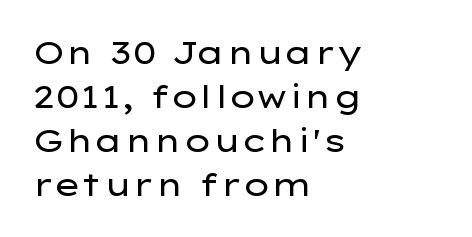
Weight: in the light-to-regular range. Does the copy run flush right? No — it runs flush left. Regarding leading, the lines here are spaced in the standard way. A typesetter would mark this as roman, not italic. The horizontal fit of the characters is conventional and even. Glance below the letters and you will spot only blank space.
